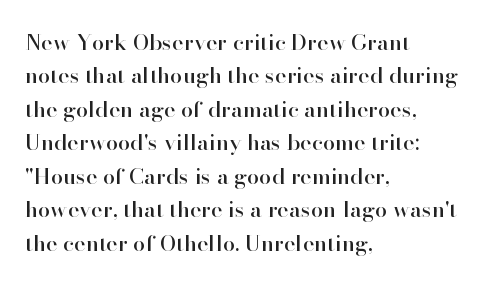
Regarding leading, the lines here are spaced in the standard way. The typography opts for an upright posture over an oblique one. Caption: multi-line text, flush left, ragged right. Nothing unusual about the tracking: characters are spaced as the font intends.
